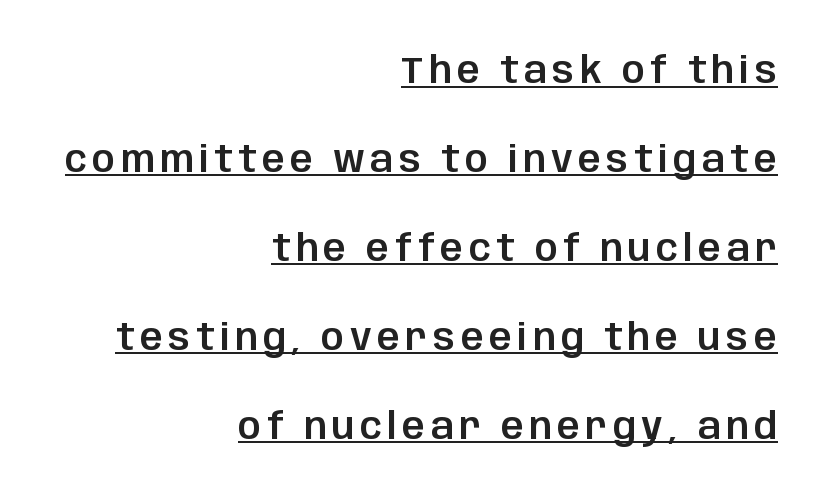
The image shows 36 px sans-serif type, upright; set right-aligned, loose line spacing (2.47x), underlined; low stroke contrast and a large x-height.
